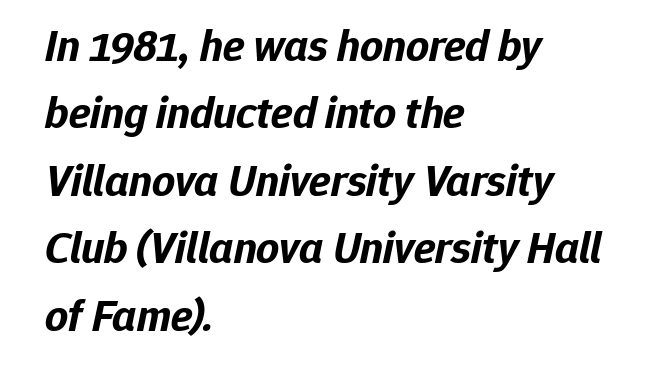
The image shows 45 px bold type, italic (leaning right); set left-aligned, normal line spacing (1.5x), normal letter spacing, not underlined; low stroke contrast and a medium x-height.
